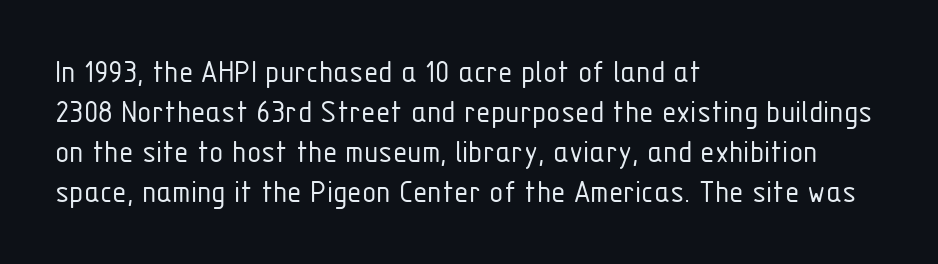
Grotesque or geometric, the face here clearly has no serifs. One-word summary of the alignment: left. The letters stand straight up with perfectly vertical stems. A typesetter would call this proportional, since set widths differ per character. The passage shown is not underscored anywhere.
